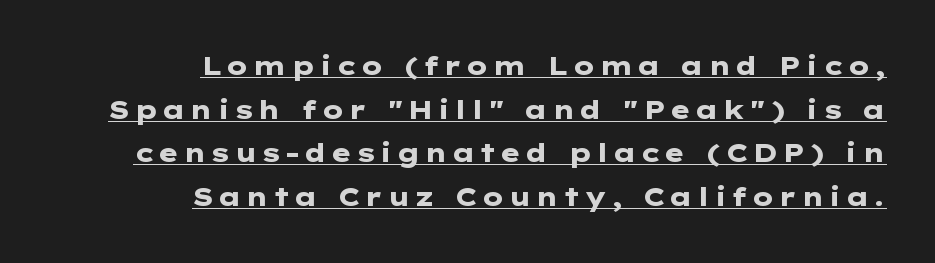
Designer's note — italics off, roman on. The lines sit at an ordinary, default distance from one another. The text block is weighted toward the right margin, trailing off unevenly leftward. Strong, thick strokes mark this as bold type.
